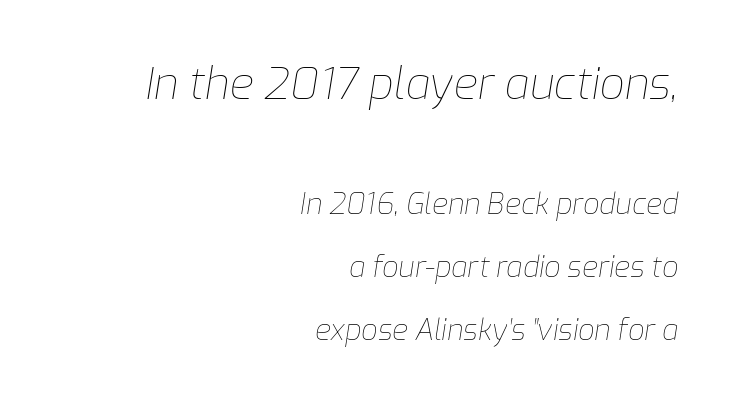
The lines are quadded right. Top chunk: large. Bottom chunk: small. Is this a fixed-width face? No — the glyphs have proportional, varying widths. Lines of text with bare space underneath. Tall strokes in this sample are angled rather than plumb. Caption: face not bold, strokes unweighted.
